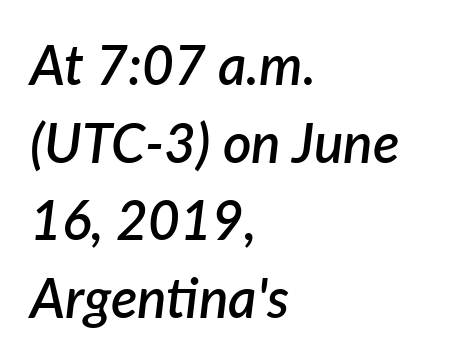
Stems and bowls a touch heavier than normal — semibold. The space directly below the letters is spotless. Spacing between characters is what you'd get straight out of the box. Think of a printed novel: that variable character pitch is what you see here. Regarding leading, the lines here are spaced in the standard way. Short and long lines alike share a common starting point at left.
